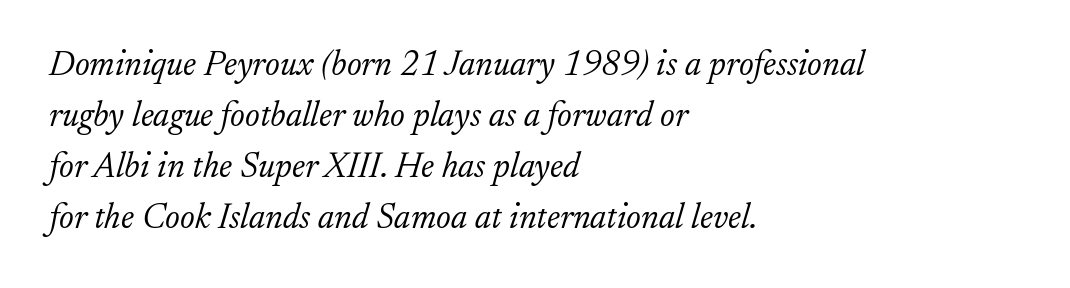
Does the leading feel generous? No, just average. You could not count columns in this text — the font is proportionally spaced. The glyphs are unaccompanied by any horizontal stroke below them. If you drew a ruler down the left edge, every line would touch it. Regarding serifs, this sample has them.
